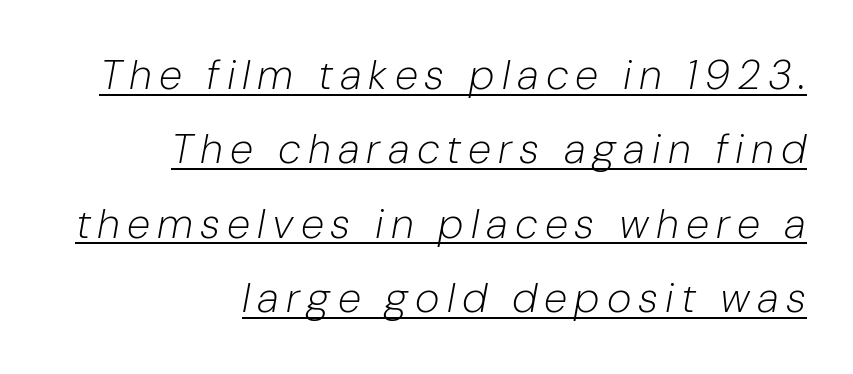
Tall strokes in this sample are angled rather than plumb. The specimen includes a rule beneath the text block's lines. Looks like regular typesetting: each glyph gets only the width it needs. No letter is thick-stroked: the sample isn't bold. Line endings align vertically; line beginnings do not.
